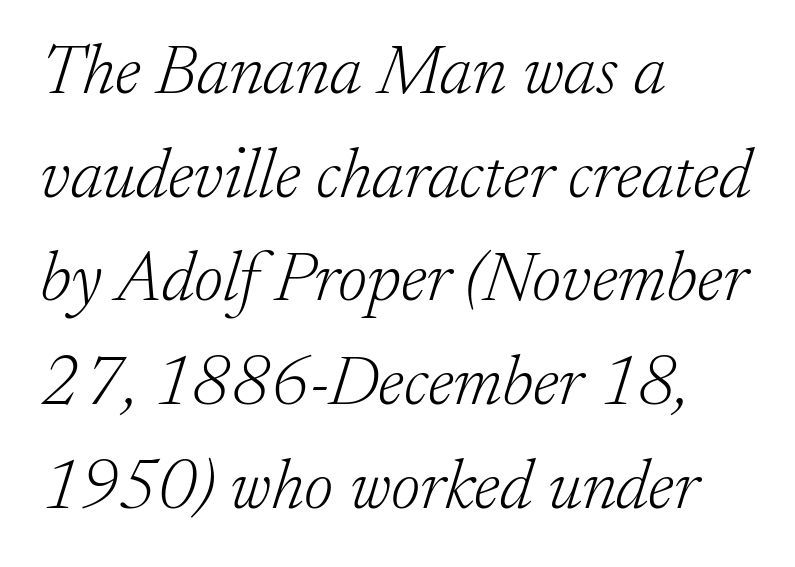
Q: Is the text bold? A: No.
Q: Is the text italic (slanted)? A: Yes, it leans right by about 17 degrees.
Q: Is the typeface a serif or a sans-serif typeface? A: Serif.
Q: Is the text underlined? A: No.
Q: How is the paragraph aligned? A: Left-aligned.
Q: Is the spacing between letters normal or unusually wide? A: Normal.
Q: Is the spacing between lines tight, normal or loose? A: Normal.
Q: Width (condensed, normal, or wide)? A: Normal.
Q: Stroke contrast? A: Low.
Q: x-height? A: Small.
Q: Monospaced? A: No.
